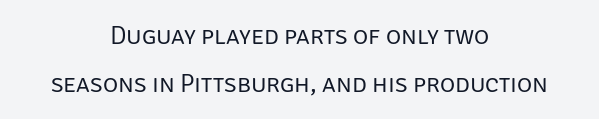
Q: Is the text bold? A: No.
Q: Is the text italic (slanted)? A: No, it is upright.
Q: Is the text underlined? A: No.
Q: How is the paragraph aligned? A: Centered.
Q: Is the spacing between letters normal or unusually wide? A: Normal.
